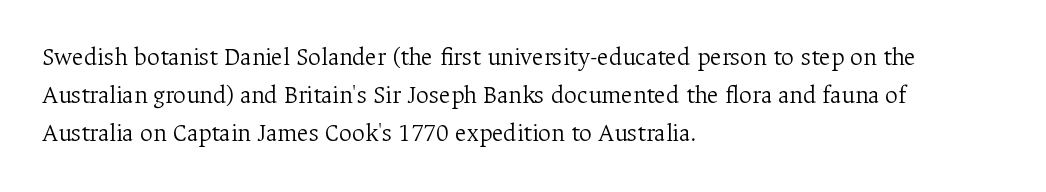
Q: Is the text bold? A: No.
Q: Is the text italic (slanted)? A: No, it is upright.
Q: Is the text underlined? A: No.
Q: How is the paragraph aligned? A: Left-aligned.
Q: Is the spacing between letters normal or unusually wide? A: Normal.
Q: Is the spacing between lines tight, normal or loose? A: Normal.
